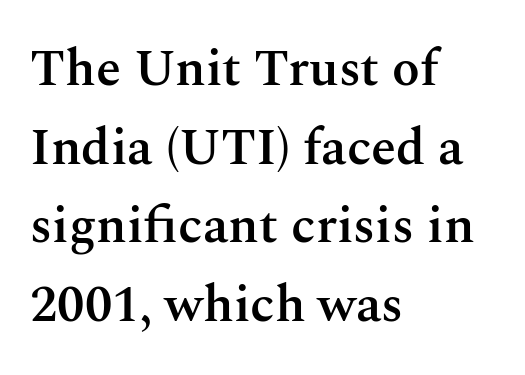
The image shows 51 px semibold serif type, upright; set left-aligned, normal line spacing (1.54x), normal letter spacing, not underlined; medium stroke contrast and a medium x-height.
